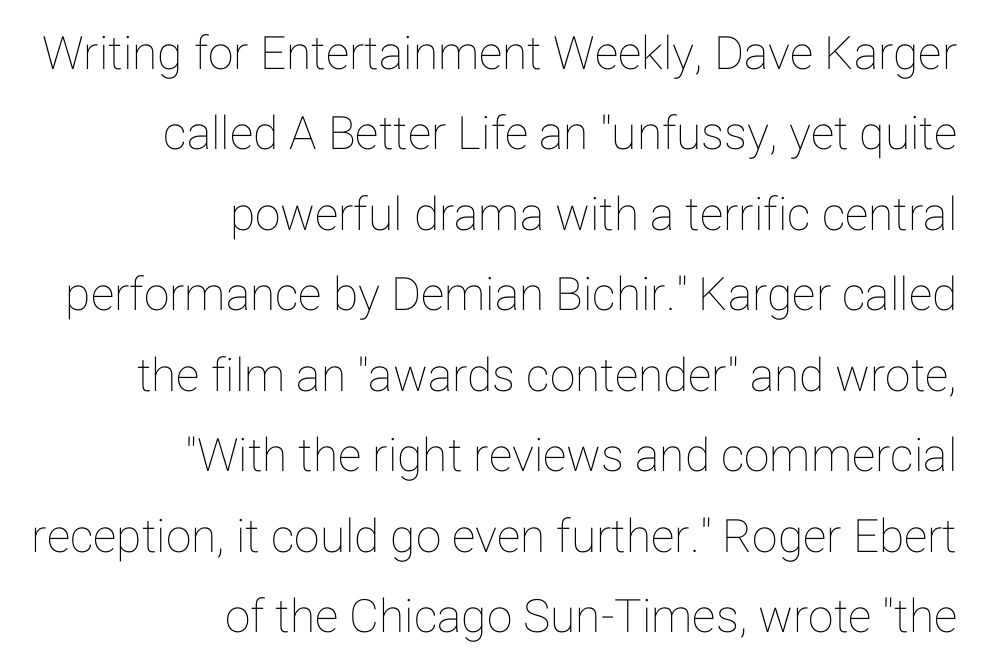
Q: Is the text italic (slanted)? A: No, it is upright.
Q: Is the text underlined? A: No.
Q: How is the paragraph aligned? A: Right-aligned.
Q: Is the spacing between letters normal or unusually wide? A: Normal.
Q: Width (condensed, normal, or wide)? A: Normal.
Q: Stroke contrast? A: Low.
Q: x-height? A: Medium.
Q: Monospaced? A: No.
